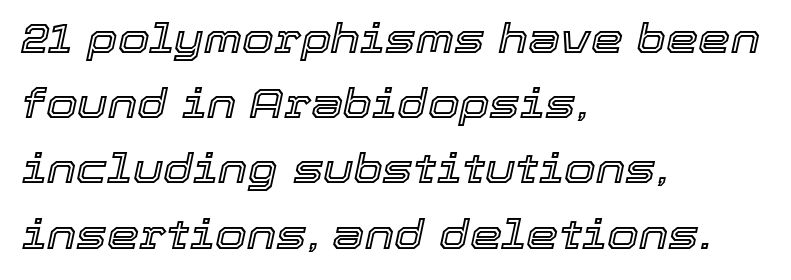
Q: Is the text italic (slanted)? A: Yes, it leans right by about 12 degrees.
Q: Is the text underlined? A: No.
Q: How is the paragraph aligned? A: Left-aligned.
Q: Is the spacing between letters normal or unusually wide? A: Normal.
Q: Is the spacing between lines tight, normal or loose? A: Normal.
Q: Width (condensed, normal, or wide)? A: Normal.
Q: x-height? A: Medium.
Q: Monospaced? A: No.
